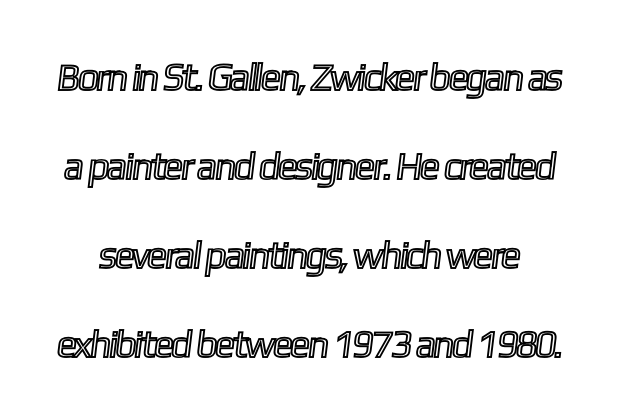
Q: Is the text underlined? A: No.
Q: Is the spacing between letters normal or unusually wide? A: Normal.
Q: Is the spacing between lines tight, normal or loose? A: Loose.
Q: Width (condensed, normal, or wide)? A: Condensed.
Q: x-height? A: Medium.
Q: Monospaced? A: No.
